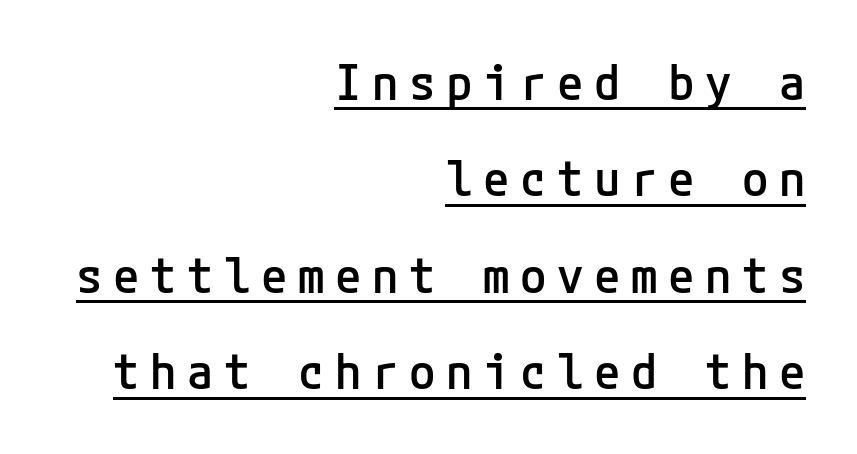
A typesetter would label this face a sans. Has an underline been added? It has. Between one letter and the next there's a generous, obvious gap. These lines were composed using upright roman letters. Horizontally, the lines are justified to the trailing edge only. These words are printed semibold, heavier than regular yet not bold.
